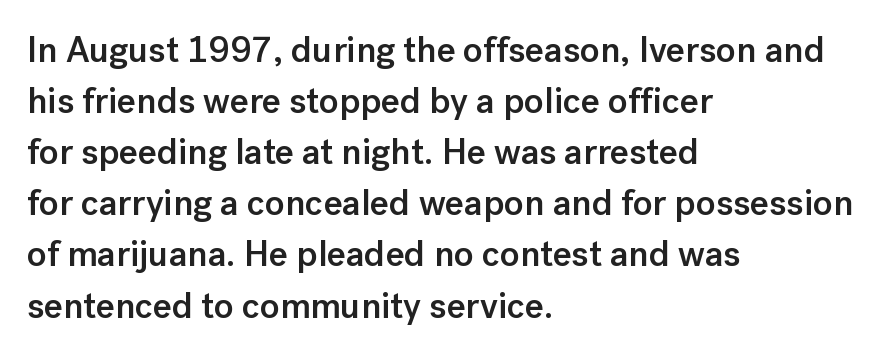
{"serif": "no", "italic": "no", "bold": "semi", "weight": "semibold", "width": "normal", "stroke_contrast": "low", "x_height": "medium", "monospaced": "no", "underline": "no", "align": "left", "line_spacing": "normal", "line_spacing_ratio": 1.42, "letter_spacing": "normal", "letter_spacing_em": 0.0, "glyph_px": 36}
